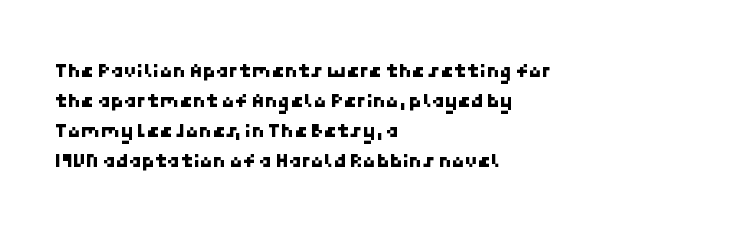
The image shows 21 px text type; set left-aligned, normal line spacing (1.43x), normal letter spacing, not underlined.
